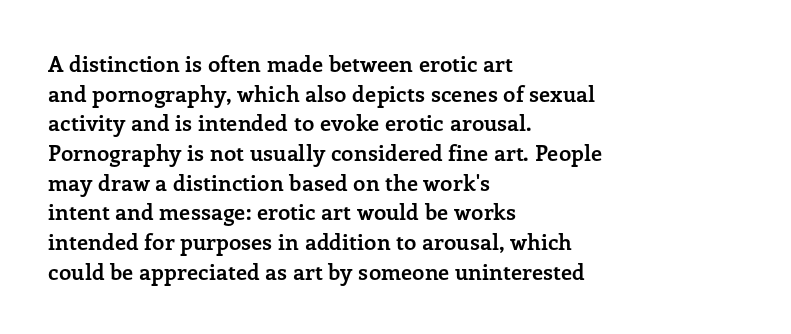
{"italic": "no", "bold": "yes", "underline": "no", "align": "left", "line_spacing": "normal", "line_spacing_ratio": 1.35, "letter_spacing": "normal", "letter_spacing_em": 0.0, "glyph_px": 22}
